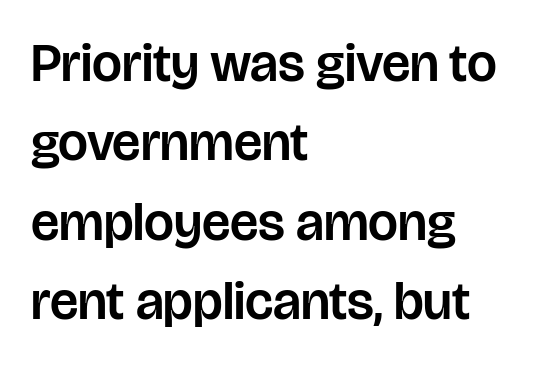
Q: Is the text italic (slanted)? A: No, it is upright.
Q: Is the typeface a serif or a sans-serif typeface? A: Sans-serif.
Q: Is the text underlined? A: No.
Q: How is the paragraph aligned? A: Left-aligned.
Q: Is the spacing between letters normal or unusually wide? A: Normal.
Q: Is the spacing between lines tight, normal or loose? A: Normal.
Q: Width (condensed, normal, or wide)? A: Normal.
Q: Stroke contrast? A: Low.
Q: x-height? A: Large.
Q: Monospaced? A: No.
